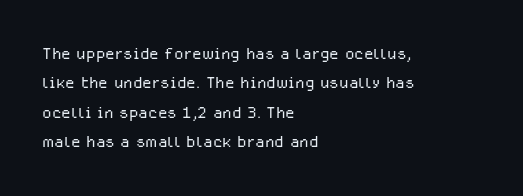
The image shows 22 px text type, upright; set left-aligned, normal line spacing (1.34x), normal letter spacing, not underlined.
